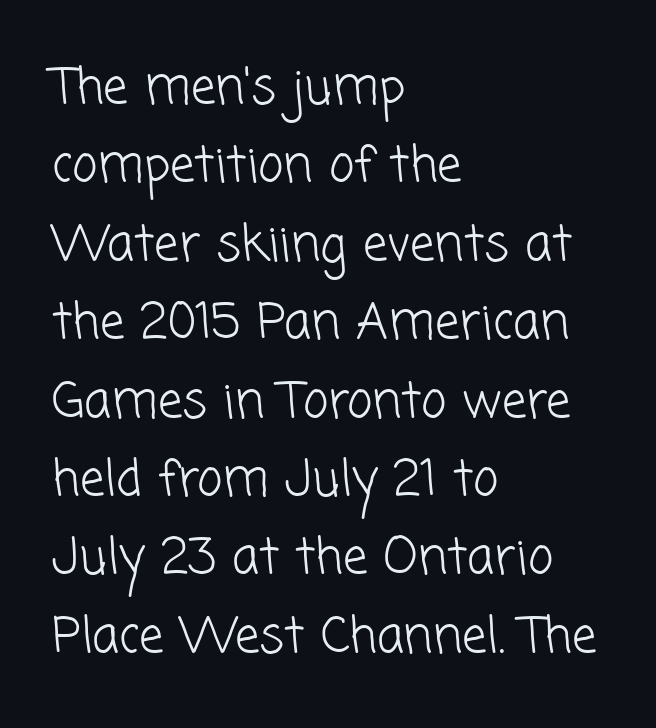
Are there feet on the stems? There aren't — it's a sans. Any mark beneath the type? The region is blank. Nobody touched the tracking dial on this one. Alignment: flush left. Stroke thickness stays within the range of a standard reading face or lighter. Regular leading.
